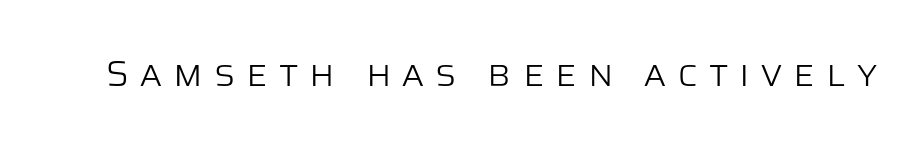
Q: Is the text bold? A: No.
Q: Is the text italic (slanted)? A: No, it is upright.
Q: Is the typeface a serif or a sans-serif typeface? A: Sans-serif.
Q: Is the text underlined? A: No.
Q: Is the spacing between letters normal or unusually wide? A: Unusually wide.
Q: Width (condensed, normal, or wide)? A: Normal.
Q: Stroke contrast? A: Low.
Q: x-height? A: Large.
Q: Monospaced? A: No.
